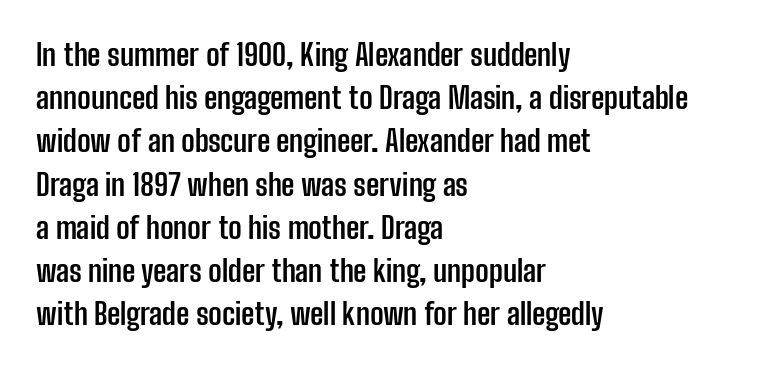
The compositor pushed each line to the left boundary. You can tell it's not italic because the verticals are truly vertical. You'd pick this weight for a headline — it's a proper bold. Each word holds together tightly as a unit, with standard inter-letter gaps. The face used here is a sans, in the tradition of grotesques and geometrics.
